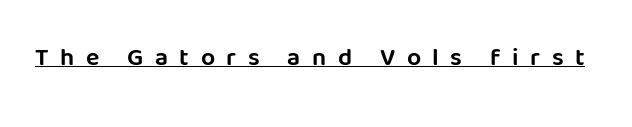
{"italic": "no", "underline": "yes", "letter_spacing": "wide", "letter_spacing_em": 0.46, "glyph_px": 25}
